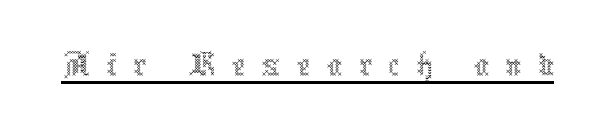
The letters stand straight up with perfectly vertical stems. Like a heading marked for emphasis, these lines bear an underscore. This sample uses expanded letter spacing, leaving extra air between glyphs. The strokes carry an ordinary text weight at most.
